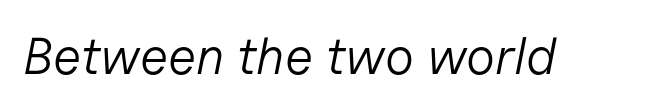
{"italic": "yes", "lean": "right", "slant_degrees": 11, "bold": "no", "weight": "light", "width": "normal", "stroke_contrast": "low", "x_height": "medium", "monospaced": "no", "underline": "no", "letter_spacing": "normal", "letter_spacing_em": 0.0, "glyph_px": 52}
